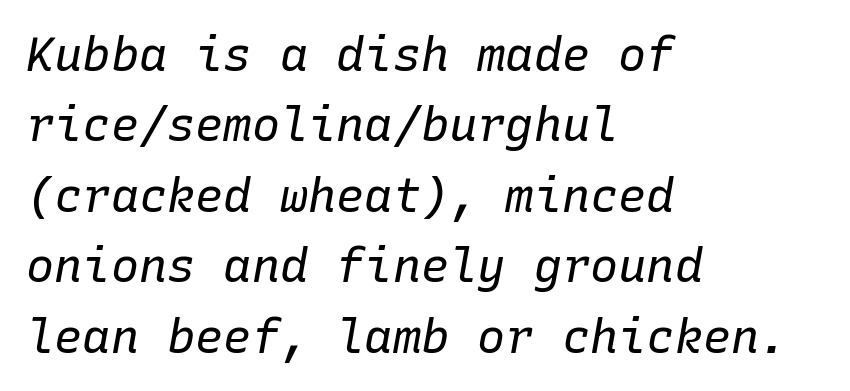
Q: Is the text bold? A: No.
Q: Is the text italic (slanted)? A: Yes, it leans right by about 10 degrees.
Q: Is the text underlined? A: No.
Q: How is the paragraph aligned? A: Left-aligned.
Q: Is the spacing between letters normal or unusually wide? A: Normal.
Q: Is the spacing between lines tight, normal or loose? A: Normal.
Q: Width (condensed, normal, or wide)? A: Normal.
Q: Stroke contrast? A: Low.
Q: x-height? A: Medium.
Q: Monospaced? A: Yes.
